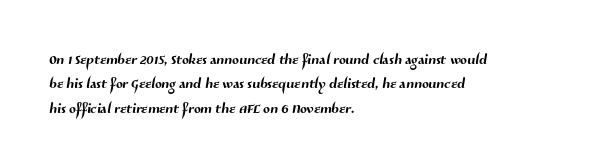
The image shows 20 px text type; set left-aligned, line spacing 1.22x, normal letter spacing, not underlined.
